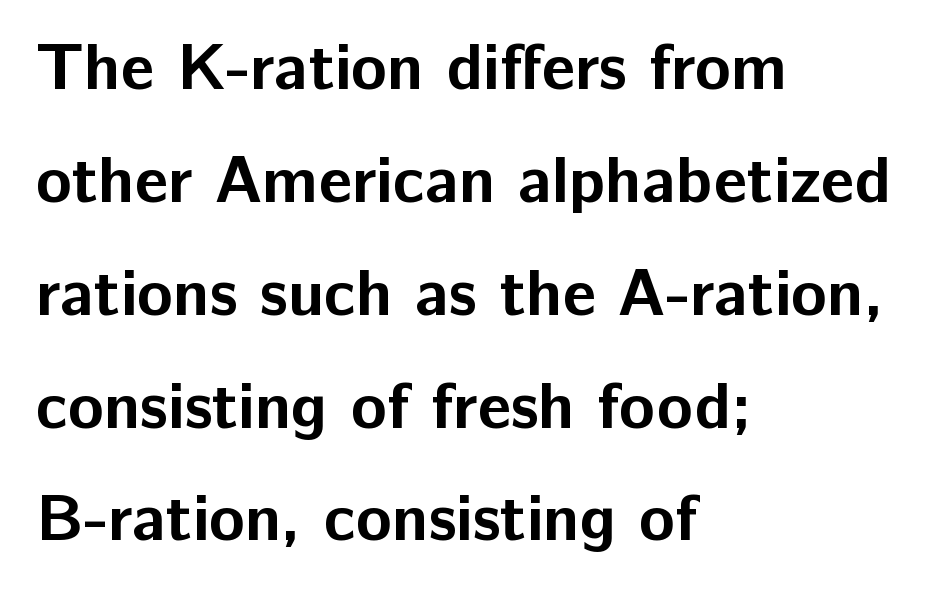
The passage shown has conventional tracking throughout. Heft: maximum for text — a bold. The lines in this sample share a left origin and differ only in where they stop. Honestly, there is no underline to notice here at all.
